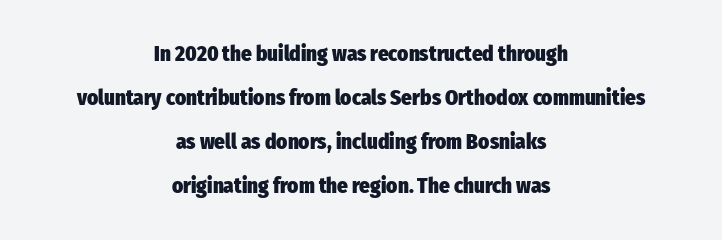
Q: Is the text bold? A: Yes.
Q: Is the text italic (slanted)? A: No, it is upright.
Q: Is the text underlined? A: No.
Q: How is the paragraph aligned? A: Centered.
Q: Is the spacing between letters normal or unusually wide? A: Normal.
Q: Is the spacing between lines tight, normal or loose? A: Loose.
